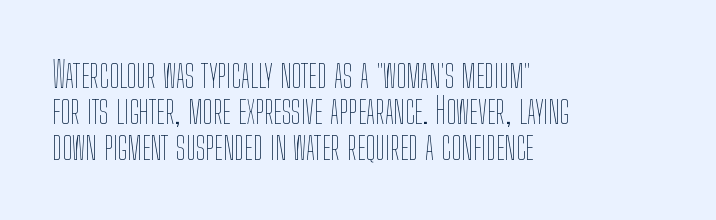
Q: Is the text bold? A: No.
Q: Is the text italic (slanted)? A: No, it is upright.
Q: Is the text underlined? A: No.
Q: How is the paragraph aligned? A: Left-aligned.
Q: Is the spacing between letters normal or unusually wide? A: Normal.
Q: Is the spacing between lines tight, normal or loose? A: Tight.
Q: Width (condensed, normal, or wide)? A: Condensed.
Q: Stroke contrast? A: Low.
Q: x-height? A: Medium.
Q: Monospaced? A: No.
